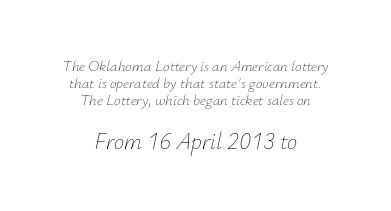
{"italic": "yes", "lean": "right", "slant_degrees": 12, "bold": "no", "underline": "no", "align": "center", "line_spacing": "tight", "line_spacing_ratio": 1.12, "letter_spacing": "normal", "letter_spacing_em": 0.0, "larger_block": "second", "size_ratio": 1.53, "glyph_px": 23}
